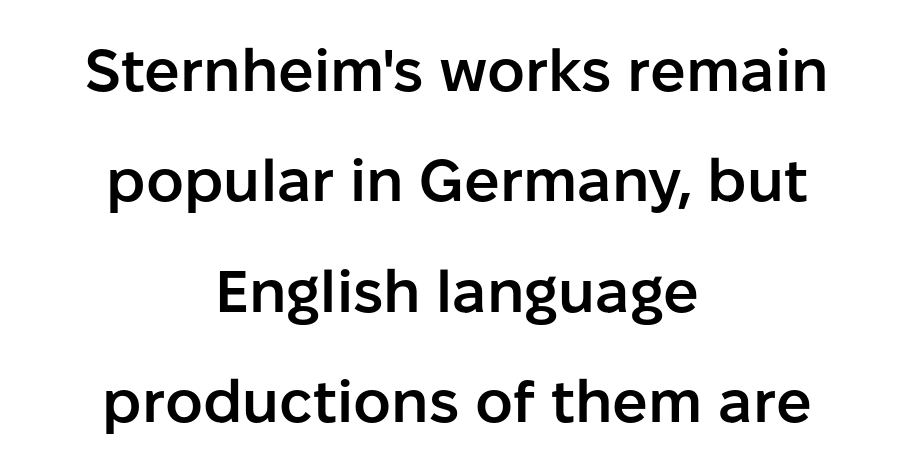
A somewhat darkened texture: the type is semibold rather than bold. Vertical strokes here are truly vertical. Descender tails drop into unmarked territory. Look at the tracking — it's just the regular setting, nothing added. The paragraph shown floats in the horizontal middle.
